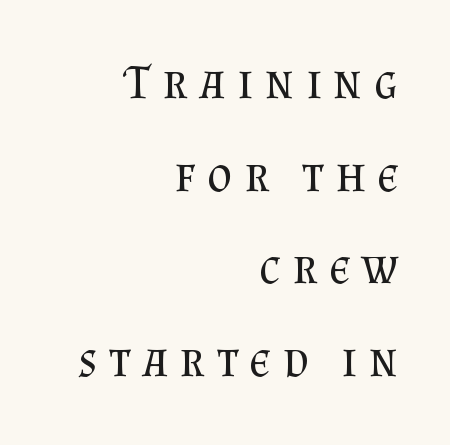
The image shows 48 px regular-weight serif type, upright; set right-aligned, loose line spacing (1.93x), unusually wide letter spacing (+0.25 em), not underlined; medium stroke contrast and a small x-height.
